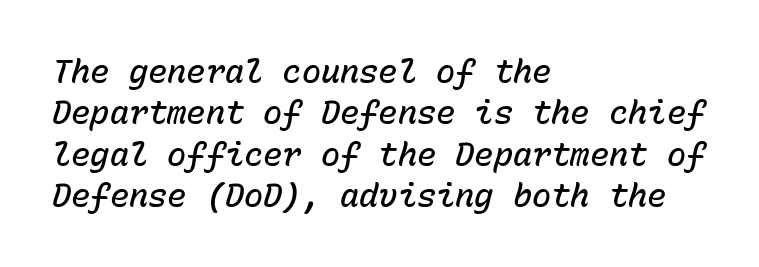
Glance below the letters and you will spot only blank space. Leftover space on each line is placed entirely after the last word. Semibold letterforms, between regular and bold. Here the designer chose a console-style face with uniform glyph widths. In terms of posture, this sample is oblique. The line texture is even and compact thanks to regular tracking.
